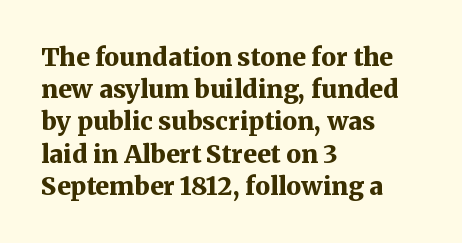
The lines sit at an ordinary, default distance from one another. Italic? Not at all — the glyphs are vertical. This rendering leaves character spacing at its baseline value. A student would call this left alignment; a typographer would say flush left, rag right.
